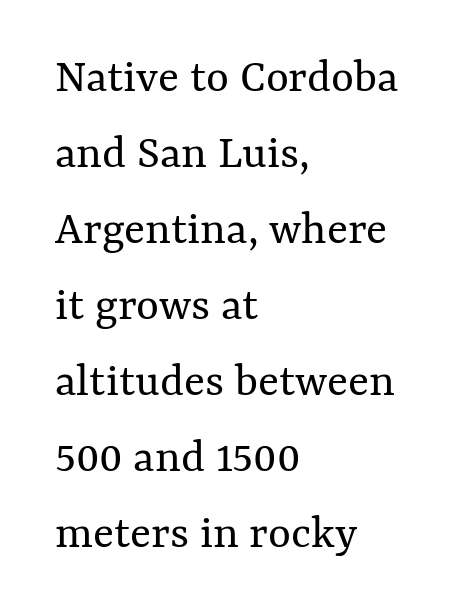
{"italic": "no", "bold": "no", "weight": "regular", "width": "normal", "stroke_contrast": "medium", "x_height": "medium", "monospaced": "no", "underline": "no", "align": "left", "line_spacing": "normal", "line_spacing_ratio": 1.55, "letter_spacing": "normal", "letter_spacing_em": 0.0, "glyph_px": 49}
